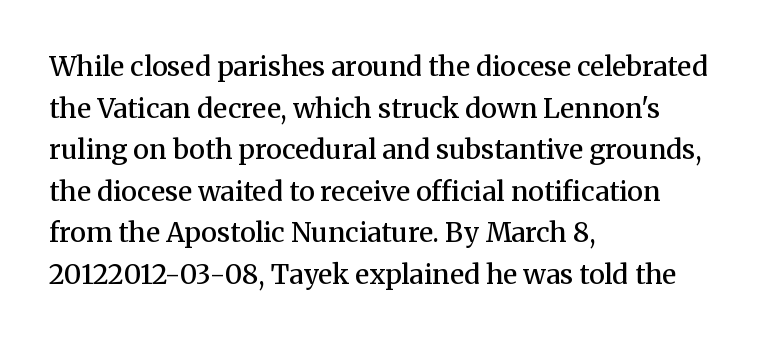
The foot of each line stays bare and open. Teacher's note: observe the even left margin — that is flush-left alignment. Summary of vertical rhythm: regular, with standard interline spacing. The typesetting leans somewhat heavy: a semibold. The lettering stays uniformly vertical, giving the passage a roman look.
